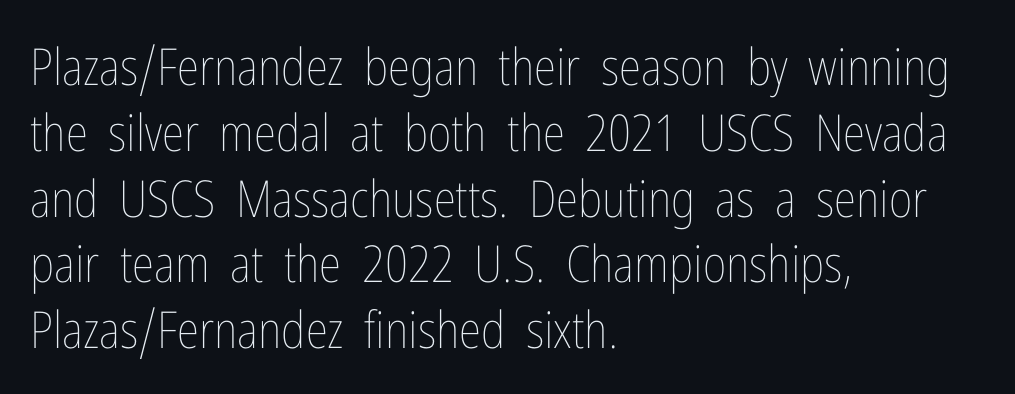
The image shows 51 px thin, condensed type, upright; set left-aligned, normal line spacing (1.29x), normal letter spacing, not underlined; low stroke contrast and a medium x-height.
